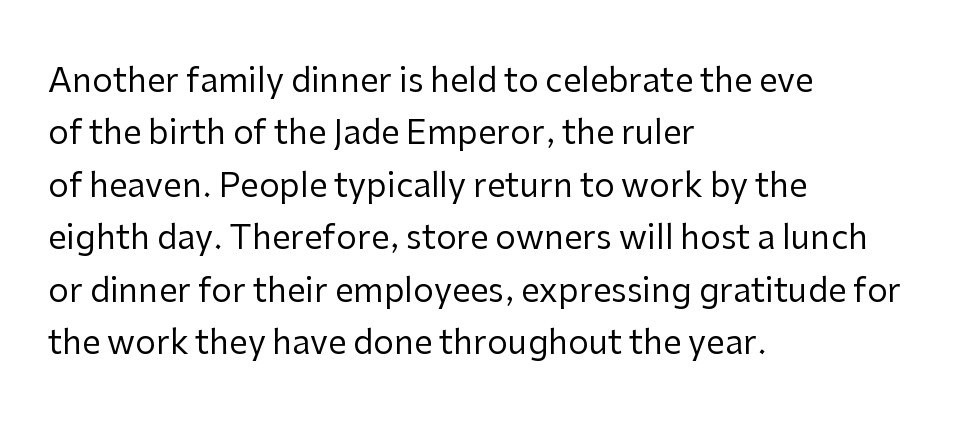
Q: Is the text bold? A: No.
Q: Is the text italic (slanted)? A: No, it is upright.
Q: Is the typeface a serif or a sans-serif typeface? A: Sans-serif.
Q: Is the text underlined? A: No.
Q: How is the paragraph aligned? A: Left-aligned.
Q: Is the spacing between letters normal or unusually wide? A: Normal.
Q: Is the spacing between lines tight, normal or loose? A: Normal.
Q: Width (condensed, normal, or wide)? A: Normal.
Q: Stroke contrast? A: Low.
Q: x-height? A: Medium.
Q: Monospaced? A: No.
